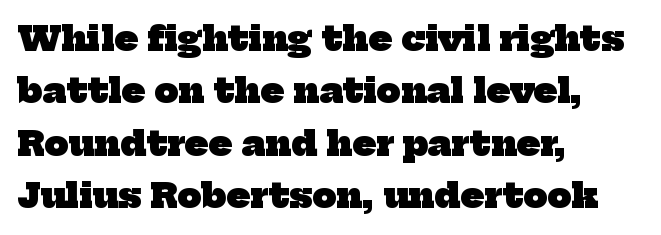
The image shows 34 px heavy serif type; set left-aligned, normal line spacing (1.54x), normal letter spacing, not underlined; low stroke contrast and a medium x-height.
